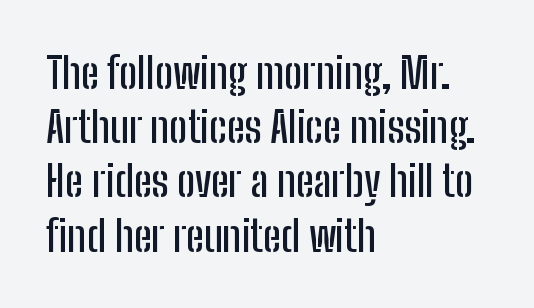
Q: Is the text italic (slanted)? A: No, it is upright.
Q: Is the typeface a serif or a sans-serif typeface? A: Sans-serif.
Q: Is the text underlined? A: No.
Q: How is the paragraph aligned? A: Left-aligned.
Q: Is the spacing between letters normal or unusually wide? A: Normal.
Q: Is the spacing between lines tight, normal or loose? A: Normal.
Q: Width (condensed, normal, or wide)? A: Condensed.
Q: Stroke contrast? A: Low.
Q: x-height? A: Medium.
Q: Monospaced? A: No.
